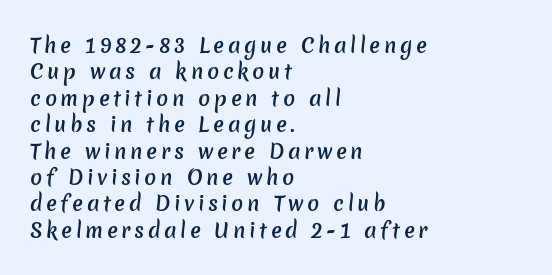
The area under the type is left untouched. This is moderately heavy type, rendered in semibold. Each new line begins a customary step beneath the previous one. The typesetter chose a ragged-right arrangement here.
